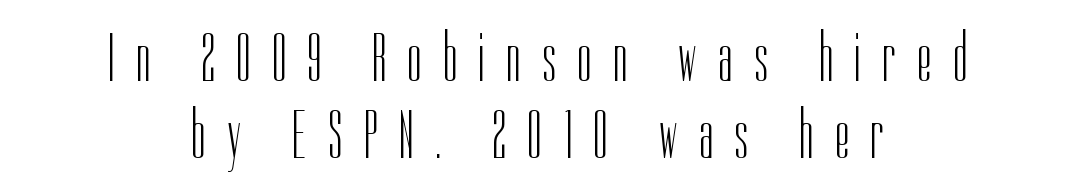
Look at the bottom of the vertical strokes: they stop flat, with no serifs. Honestly, the rows look squashed on top of each other. Rendered with straight, roman letterforms. The font is comparable to plain body text, perhaps lighter. Here the glyphs are tracked loosely, breaking word shapes into spaced letters. Check under the words: just untouched page.
